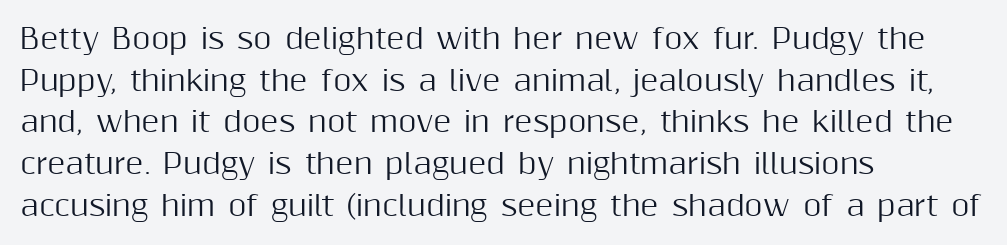
Q: Is the text italic (slanted)? A: No, it is upright.
Q: Is the typeface a serif or a sans-serif typeface? A: Sans-serif.
Q: Is the text underlined? A: No.
Q: How is the paragraph aligned? A: Left-aligned.
Q: Is the spacing between letters normal or unusually wide? A: Normal.
Q: Is the spacing between lines tight, normal or loose? A: Normal.
Q: Width (condensed, normal, or wide)? A: Normal.
Q: Stroke contrast? A: Medium.
Q: x-height? A: Medium.
Q: Monospaced? A: No.
